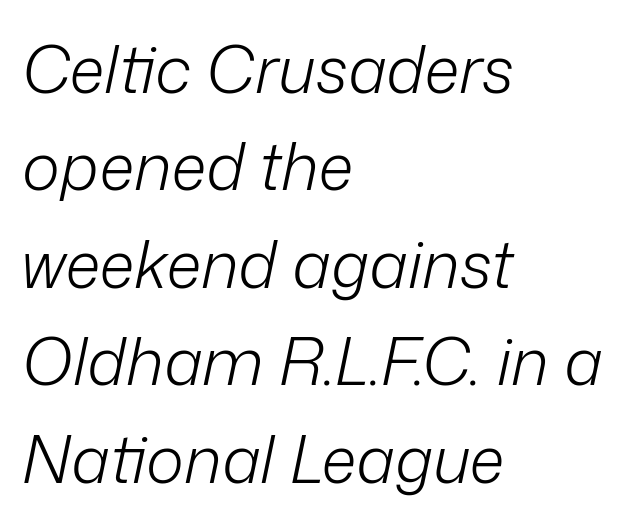
Q: Is the text bold? A: No.
Q: Is the text italic (slanted)? A: Yes, it leans right by about 12 degrees.
Q: Is the text underlined? A: No.
Q: How is the paragraph aligned? A: Left-aligned.
Q: Is the spacing between letters normal or unusually wide? A: Normal.
Q: Is the spacing between lines tight, normal or loose? A: Normal.
Q: Width (condensed, normal, or wide)? A: Normal.
Q: Stroke contrast? A: Low.
Q: x-height? A: Medium.
Q: Monospaced? A: No.
